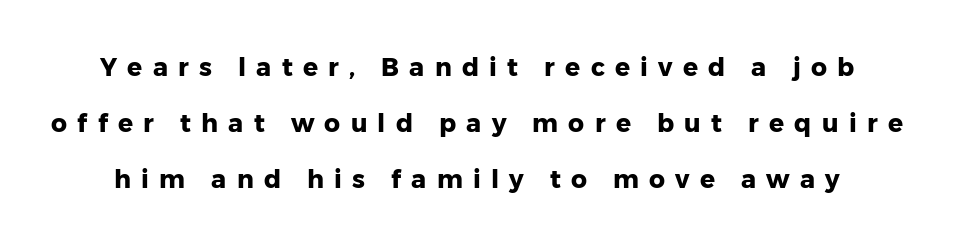
{"italic": "no", "bold": "yes", "underline": "no", "line_spacing": "loose", "line_spacing_ratio": 2.25, "letter_spacing": "wide", "letter_spacing_em": 0.41, "glyph_px": 25}
